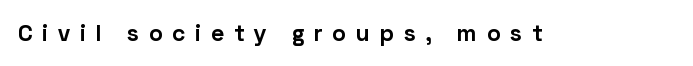
Q: Is the text bold? A: Yes.
Q: Is the text italic (slanted)? A: No, it is upright.
Q: Is the text underlined? A: No.
Q: Is the spacing between letters normal or unusually wide? A: Unusually wide.
